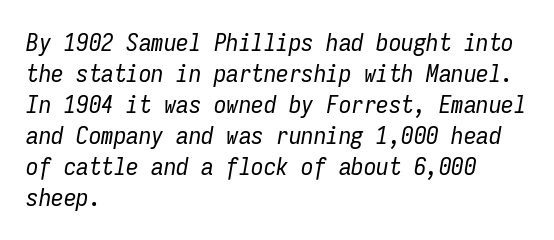
Q: Is the text bold? A: No.
Q: Is the text italic (slanted)? A: Yes, it leans right by about 9 degrees.
Q: Is the text underlined? A: No.
Q: How is the paragraph aligned? A: Left-aligned.
Q: Is the spacing between letters normal or unusually wide? A: Normal.
